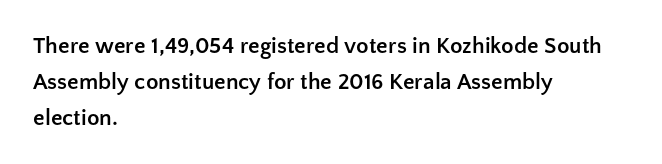
The image shows 23 px bold type, upright; set left-aligned, normal line spacing (1.56x), normal letter spacing, not underlined.
